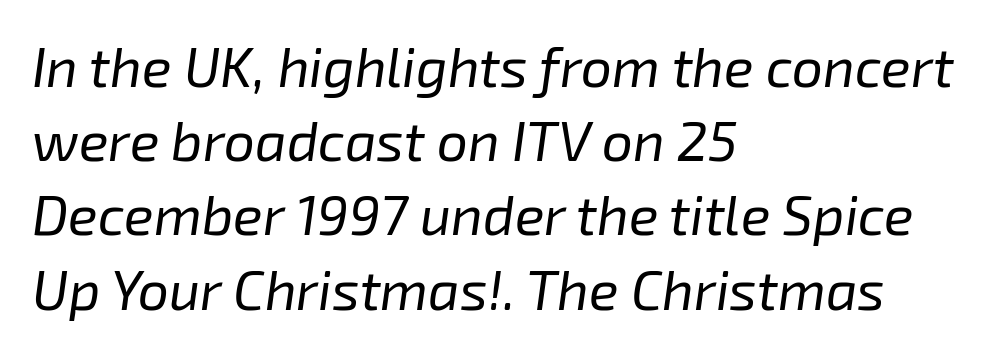
Q: Is the text bold? A: No.
Q: Is the text italic (slanted)? A: Yes, it leans right by about 8 degrees.
Q: Is the text underlined? A: No.
Q: How is the paragraph aligned? A: Left-aligned.
Q: Is the spacing between letters normal or unusually wide? A: Normal.
Q: Is the spacing between lines tight, normal or loose? A: Normal.
Q: Width (condensed, normal, or wide)? A: Normal.
Q: Stroke contrast? A: Low.
Q: x-height? A: Medium.
Q: Monospaced? A: No.
